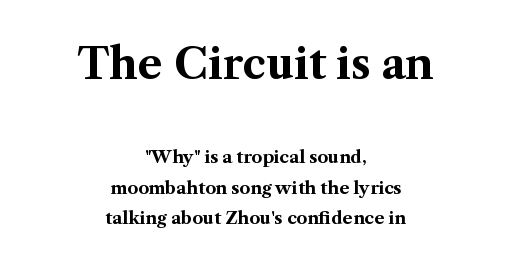
Q: Is the text bold? A: Yes.
Q: Is the text italic (slanted)? A: No, it is upright.
Q: Is the typeface a serif or a sans-serif typeface? A: Serif.
Q: Is the text underlined? A: No.
Q: How is the paragraph aligned? A: Centered.
Q: Is the spacing between letters normal or unusually wide? A: Normal.
Q: Which block of text is set in a larger size, the first (top) or the second (bottom)? A: The first (top) one.
Q: Width (condensed, normal, or wide)? A: Normal.
Q: Stroke contrast? A: Medium.
Q: x-height? A: Medium.
Q: Monospaced? A: No.
